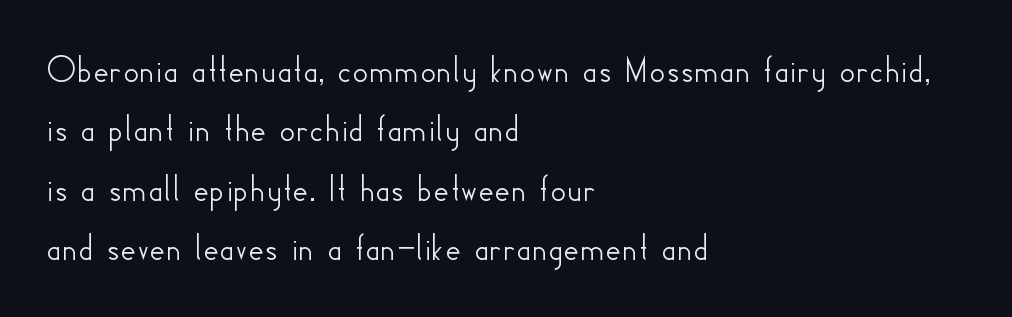
{"serif": "no", "italic": "no", "width": "normal", "stroke_contrast": "low", "x_height": "small", "monospaced": "no", "underline": "no", "align": "left", "line_spacing": "normal", "line_spacing_ratio": 1.52, "letter_spacing": "normal", "letter_spacing_em": 0.0, "glyph_px": 39}
